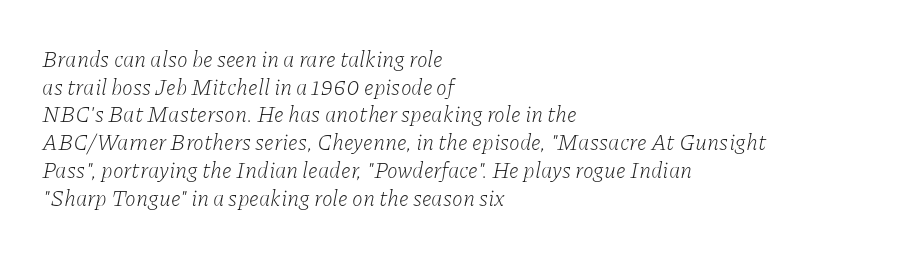
{"italic": "yes", "lean": "right", "slant_degrees": 11, "bold": "no", "underline": "no", "align": "left", "line_spacing": "normal", "line_spacing_ratio": 1.26, "letter_spacing": "normal", "letter_spacing_em": 0.0, "glyph_px": 22}
